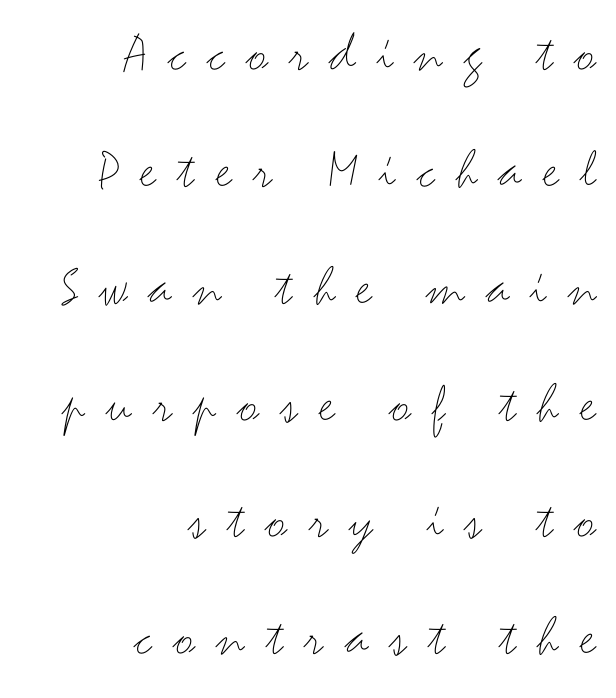
A quiet, ordinary-to-light weight characterises the typeface. Is this a fixed-width face? No — the glyphs have proportional, varying widths. Nothing sits at the stroke ends, so this counts as sans-serif. Whoever set this chose breathing room over compactness in the vertical rhythm. Words appear elongated and porous because spacing is wide.
